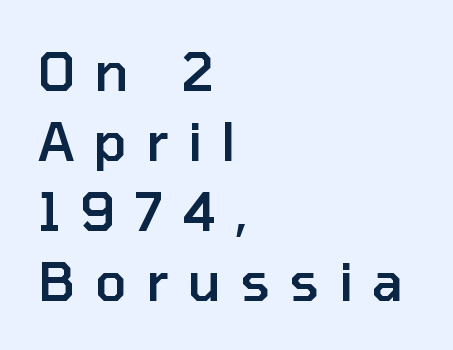
The image shows 53 px semibold sans-serif type, upright; set left-aligned, normal line spacing (1.32x), unusually wide letter spacing (+0.36 em), not underlined; low stroke contrast and a medium x-height.
